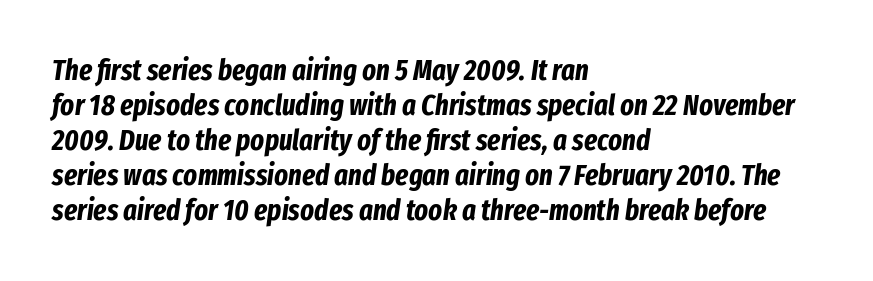
The image shows 29 px bold, condensed type, italic (leaning right); set left-aligned, line spacing 1.21x, normal letter spacing, not underlined; low stroke contrast and a medium x-height.
